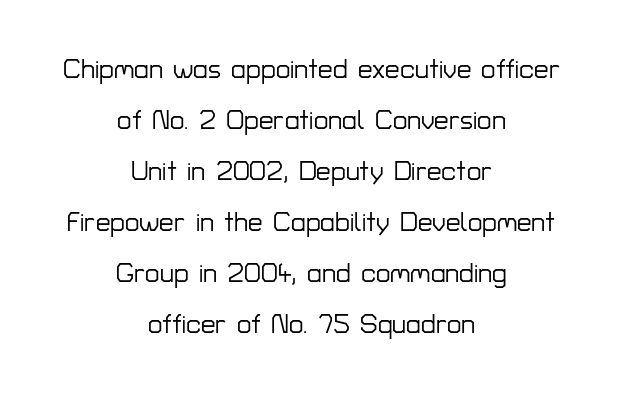
The image shows 26 px text type, upright; set centered, loose line spacing (1.96x), normal letter spacing, not underlined.
